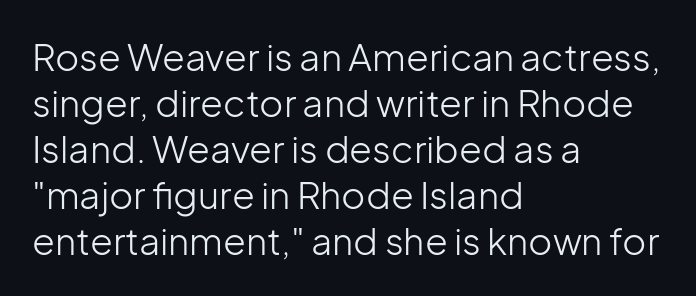
Ordinary non-slanted type is in use. These lines are set flush left with a ragged right edge. Here the designer chose a conventional face with non-uniform glyph widths. There is no visible air inserted between adjacent glyphs. The strokes are not fattened; the text isn't bold.
